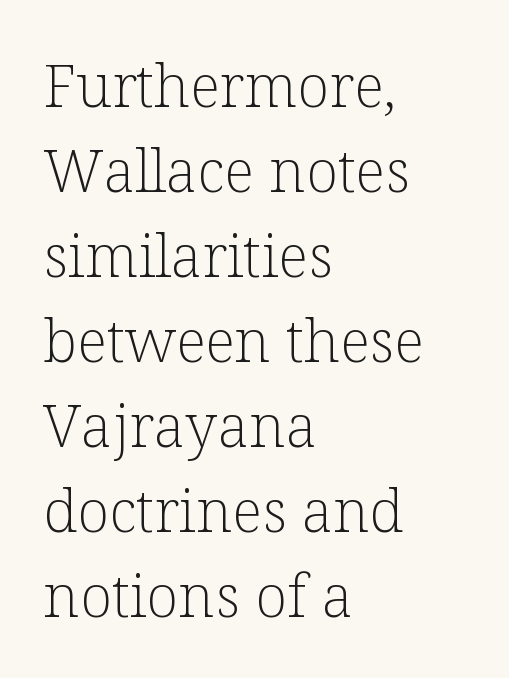
The image shows 59 px light serif type, upright; set left-aligned, normal line spacing (1.44x), normal letter spacing, not underlined; low stroke contrast and a medium x-height.
